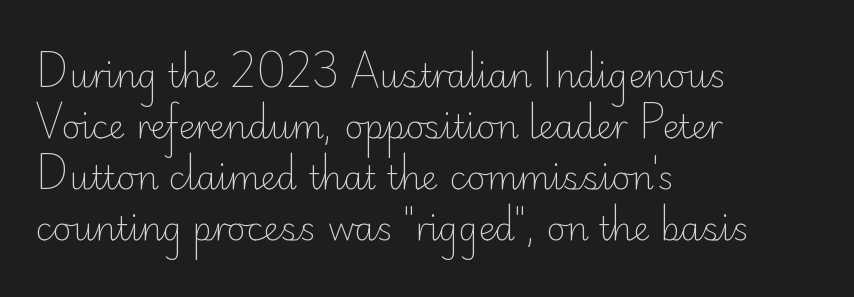
Q: Is the text bold? A: No.
Q: Is the text italic (slanted)? A: No, it is upright.
Q: Is the typeface a serif or a sans-serif typeface? A: Sans-serif.
Q: Is the text underlined? A: No.
Q: How is the paragraph aligned? A: Left-aligned.
Q: Is the spacing between letters normal or unusually wide? A: Normal.
Q: Is the spacing between lines tight, normal or loose? A: Normal.
Q: Width (condensed, normal, or wide)? A: Normal.
Q: Stroke contrast? A: Low.
Q: x-height? A: Small.
Q: Monospaced? A: No.
